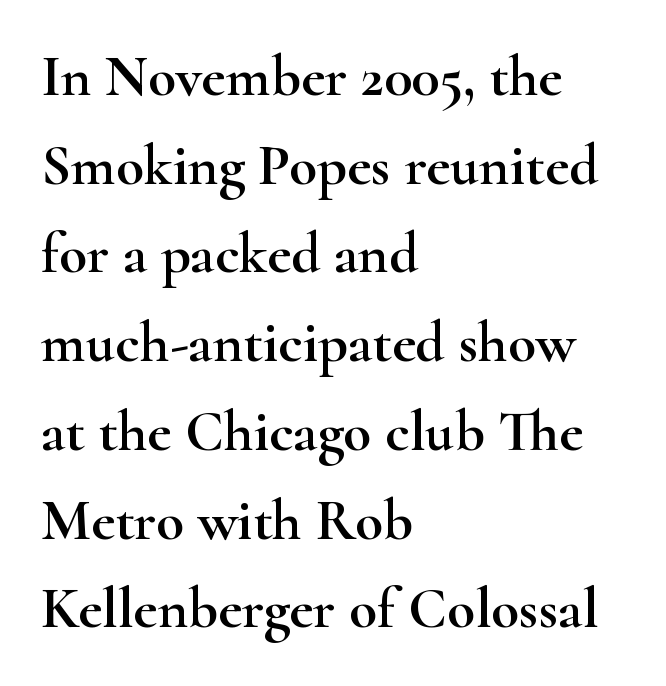
The tracking reads as untouched default to a designer's eye. Every row of glyphs begins at an identical x-position on the left. Ordinary non-slanted type is in use. You could not count columns in this text — the font is proportionally spaced.
